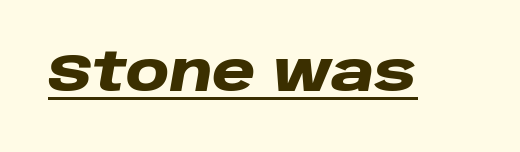
{"italic": "yes", "lean": "right", "slant_degrees": 10, "bold": "yes", "weight": "heavy", "width": "wide", "stroke_contrast": "low", "x_height": "large", "monospaced": "no", "underline": "yes", "letter_spacing": "normal", "letter_spacing_em": 0.0, "glyph_px": 53}
